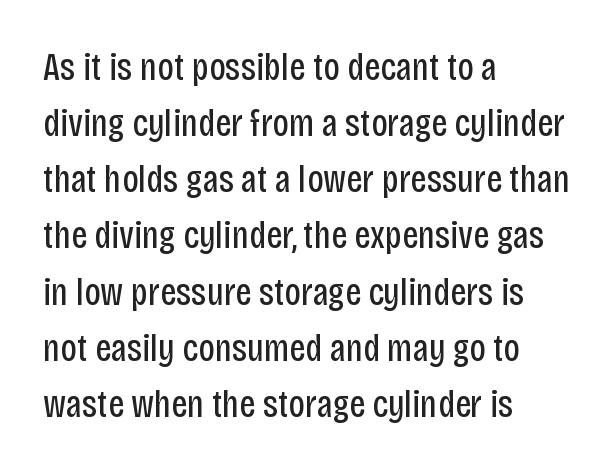
The image shows 39 px regular-weight, condensed sans-serif type, upright; set left-aligned, normal line spacing (1.44x), normal letter spacing, not underlined; low stroke contrast and a large x-height.
